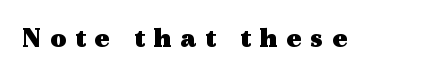
The image shows 28 px heavy, wide serif type, upright; set unusually wide letter spacing (+0.32 em), not underlined; a medium x-height.
